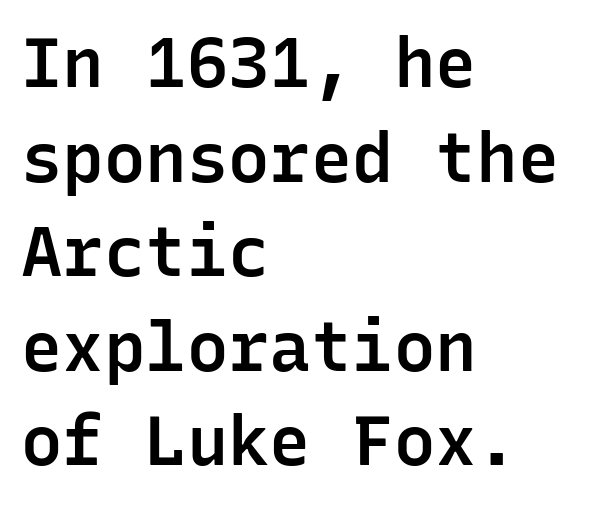
The strip under each line holds only bare page. Horizontally, the lines are justified to the leading edge only. The rendering shows plain stroke endings on the letterforms — a sans-serif design. Honestly, the row spacing looks completely unremarkable. Students, this is semibold: more ink than regular, less than bold.
